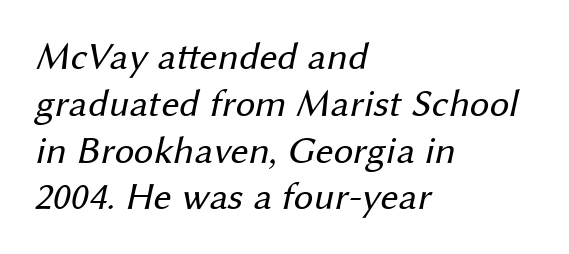
Q: Is the text bold? A: No.
Q: Is the typeface a serif or a sans-serif typeface? A: Sans-serif.
Q: Is the text underlined? A: No.
Q: How is the paragraph aligned? A: Left-aligned.
Q: Is the spacing between letters normal or unusually wide? A: Normal.
Q: Width (condensed, normal, or wide)? A: Normal.
Q: Stroke contrast? A: Medium.
Q: x-height? A: Medium.
Q: Monospaced? A: No.
